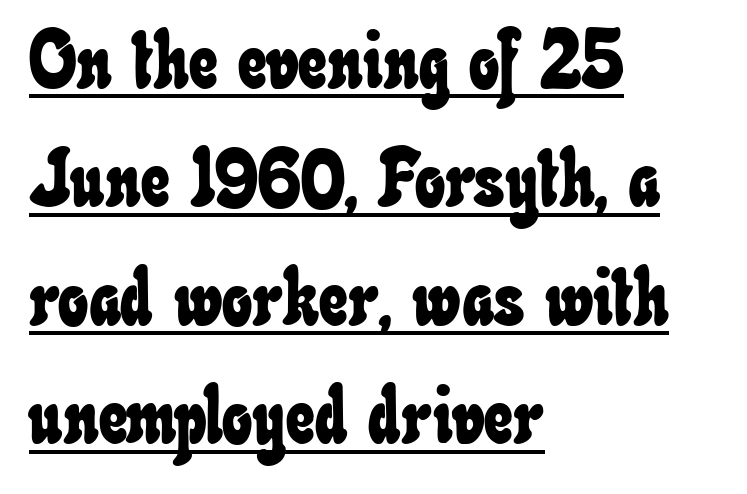
The letters sit at their default tracking, neither squeezed nor spread. Leading: standard. Left-aligned paragraph, ragged on the right. You can see a thin bar hugging the bottom of the glyphs. Think of a printed novel: that variable character pitch is what you see here.
